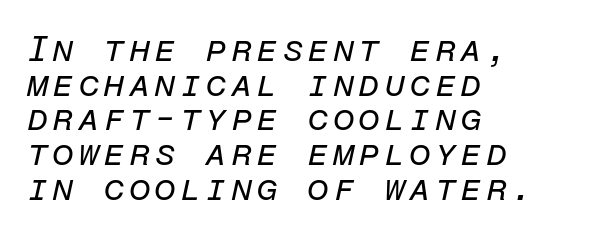
{"italic": "yes", "lean": "right", "slant_degrees": 12, "bold": "no", "weight": "regular", "width": "normal", "stroke_contrast": "low", "x_height": "medium", "monospaced": "yes", "underline": "no", "align": "left", "line_spacing": "tight", "line_spacing_ratio": 0.99, "glyph_px": 35}
